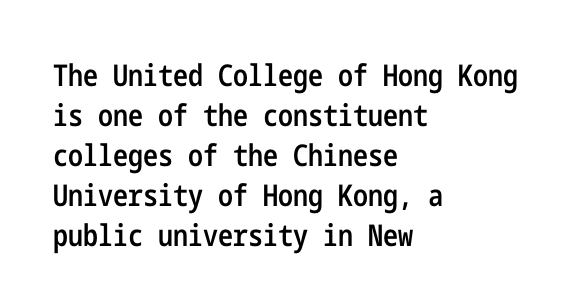
Q: Is the text bold? A: Semi-bold.
Q: Is the text italic (slanted)? A: No, it is upright.
Q: Is the typeface a serif or a sans-serif typeface? A: Sans-serif.
Q: Is the text underlined? A: No.
Q: How is the paragraph aligned? A: Left-aligned.
Q: Is the spacing between letters normal or unusually wide? A: Normal.
Q: Is the spacing between lines tight, normal or loose? A: Normal.
Q: Width (condensed, normal, or wide)? A: Condensed.
Q: Stroke contrast? A: Low.
Q: x-height? A: Medium.
